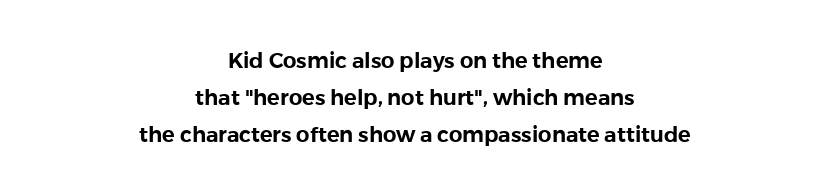
The image shows 21 px text type, upright; set centered, line spacing 1.76x, normal letter spacing, not underlined.
